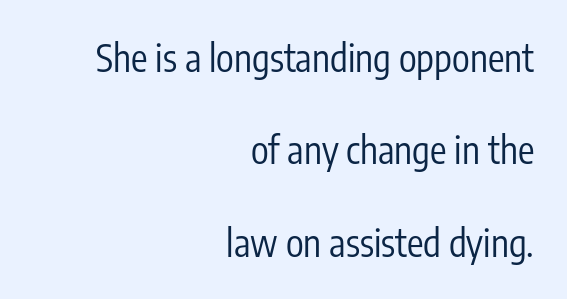
Q: Is the text bold? A: No.
Q: Is the text italic (slanted)? A: No, it is upright.
Q: Is the typeface a serif or a sans-serif typeface? A: Sans-serif.
Q: Is the text underlined? A: No.
Q: How is the paragraph aligned? A: Right-aligned.
Q: Is the spacing between letters normal or unusually wide? A: Normal.
Q: Is the spacing between lines tight, normal or loose? A: Loose.
Q: Width (condensed, normal, or wide)? A: Condensed.
Q: Stroke contrast? A: Low.
Q: x-height? A: Medium.
Q: Monospaced? A: No.
